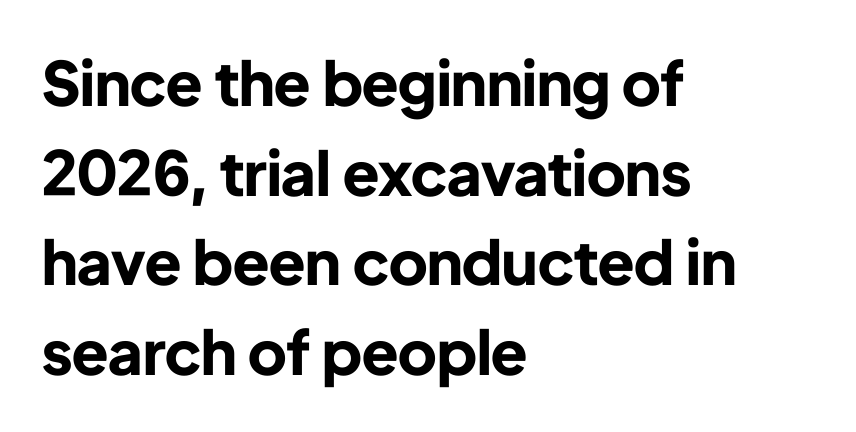
Q: Is the text bold? A: Yes.
Q: Is the text italic (slanted)? A: No, it is upright.
Q: Is the typeface a serif or a sans-serif typeface? A: Sans-serif.
Q: Is the text underlined? A: No.
Q: How is the paragraph aligned? A: Left-aligned.
Q: Is the spacing between letters normal or unusually wide? A: Normal.
Q: Is the spacing between lines tight, normal or loose? A: Normal.
Q: Width (condensed, normal, or wide)? A: Normal.
Q: Stroke contrast? A: Low.
Q: x-height? A: Medium.
Q: Monospaced? A: No.
